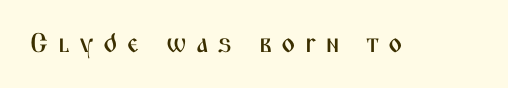
{"italic": "no", "underline": "no", "letter_spacing": "wide", "letter_spacing_em": 0.34, "glyph_px": 27}
